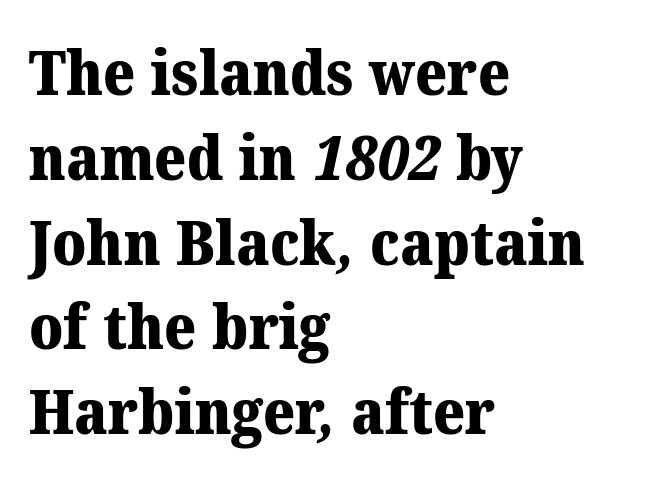
{"serif": "yes", "bold": "yes", "weight": "heavy", "width": "normal", "stroke_contrast": "medium", "x_height": "medium", "monospaced": "no", "underline": "no", "align": "left", "line_spacing": "normal", "line_spacing_ratio": 1.39, "letter_spacing": "normal", "letter_spacing_em": 0.0, "glyph_px": 61}
